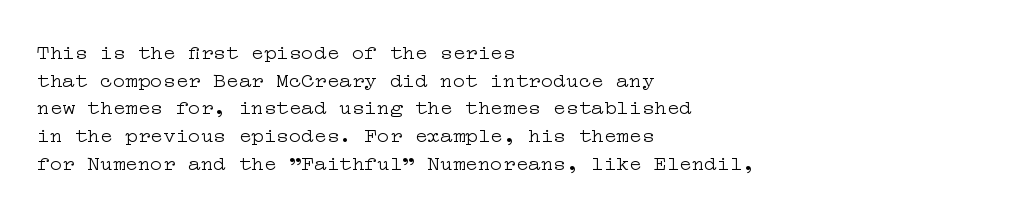
Q: Is the text bold? A: No.
Q: Is the text italic (slanted)? A: No, it is upright.
Q: Is the text underlined? A: No.
Q: How is the paragraph aligned? A: Left-aligned.
Q: Is the spacing between letters normal or unusually wide? A: Normal.
Q: Is the spacing between lines tight, normal or loose? A: Normal.
